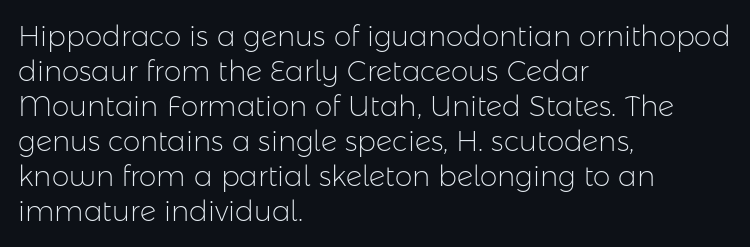
Q: Is the text bold? A: No.
Q: Is the text italic (slanted)? A: No, it is upright.
Q: Is the typeface a serif or a sans-serif typeface? A: Sans-serif.
Q: Is the text underlined? A: No.
Q: How is the paragraph aligned? A: Left-aligned.
Q: Is the spacing between letters normal or unusually wide? A: Normal.
Q: Is the spacing between lines tight, normal or loose? A: Normal.
Q: Width (condensed, normal, or wide)? A: Normal.
Q: Stroke contrast? A: Low.
Q: x-height? A: Medium.
Q: Monospaced? A: No.
